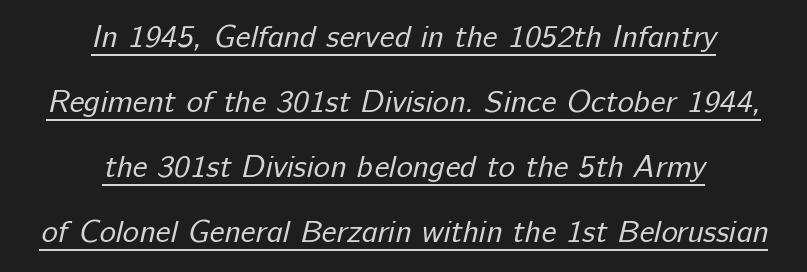
Q: Is the text bold? A: No.
Q: Is the typeface a serif or a sans-serif typeface? A: Sans-serif.
Q: Is the text underlined? A: Yes.
Q: How is the paragraph aligned? A: Centered.
Q: Is the spacing between letters normal or unusually wide? A: Normal.
Q: Is the spacing between lines tight, normal or loose? A: Loose.
Q: Width (condensed, normal, or wide)? A: Normal.
Q: Stroke contrast? A: Low.
Q: x-height? A: Medium.
Q: Monospaced? A: No.
